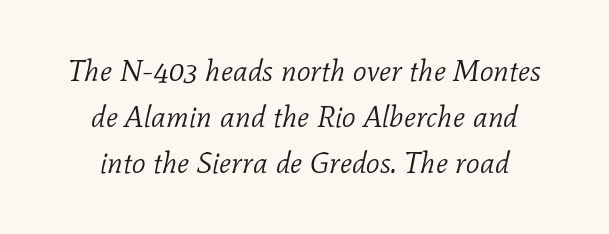
The specimen omits any rule beneath the text block's lines. Ink coverage per letter is moderate at most. This rendering employs a face with finishing strokes, i.e., a serif. Proportional: the letters do not fall into vertical columns. Caption: multi-line text, centered on the measure. Notice how the stems are inclined rather than vertical — that's the hallmark of italics.
